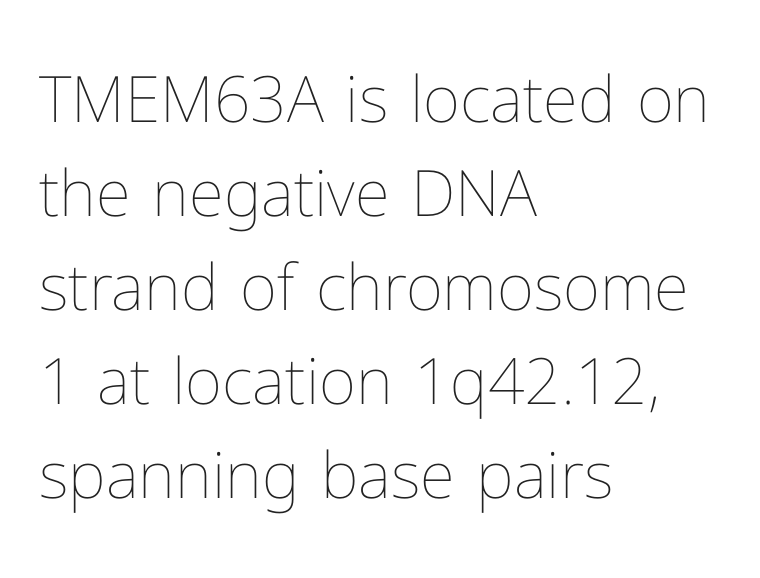
The image shows 64 px thin type, upright; set left-aligned, normal line spacing (1.47x), normal letter spacing, not underlined; low stroke contrast and a medium x-height.
